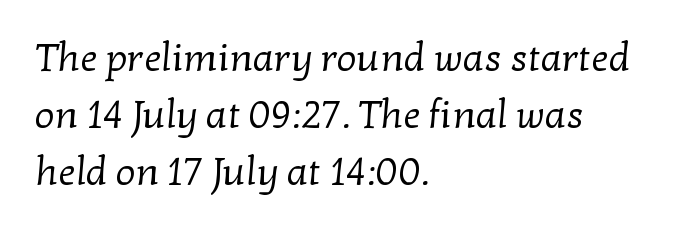
{"serif": "yes", "bold": "no", "weight": "regular", "width": "normal", "stroke_contrast": "low", "x_height": "medium", "monospaced": "no", "underline": "no", "align": "left", "line_spacing": "normal", "line_spacing_ratio": 1.46, "letter_spacing": "normal", "letter_spacing_em": 0.0, "glyph_px": 39}
